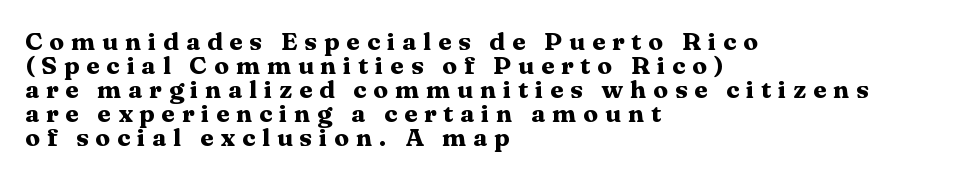
{"italic": "no", "bold": "yes", "underline": "no", "align": "left", "line_spacing": "tight", "line_spacing_ratio": 0.96, "letter_spacing": "wide", "letter_spacing_em": 0.27, "glyph_px": 25}
